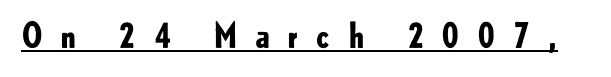
The image shows 34 px bold sans-serif type, upright; set unusually wide letter spacing (+0.49 em), underlined; low stroke contrast and a small x-height.
